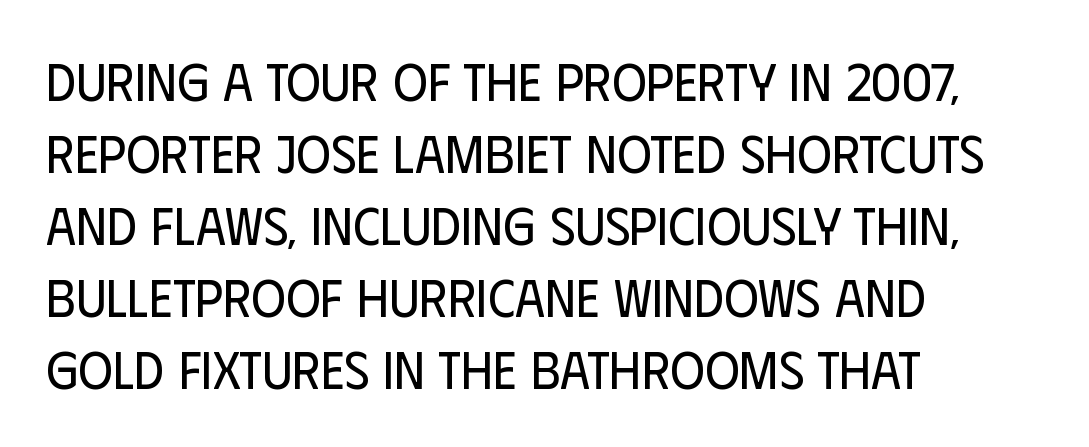
{"serif": "no", "italic": "no", "bold": "no", "weight": "regular", "width": "condensed", "stroke_contrast": "low", "x_height": "large", "monospaced": "no", "underline": "no", "align": "left", "line_spacing": "normal", "line_spacing_ratio": 1.36, "letter_spacing": "normal", "letter_spacing_em": 0.0, "glyph_px": 53}
